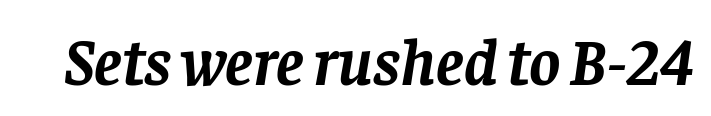
Font category for this specimen: serif. Proportional: the letters do not fall into vertical columns. Quick note: underline off. The line texture is even and compact thanks to regular tracking.
